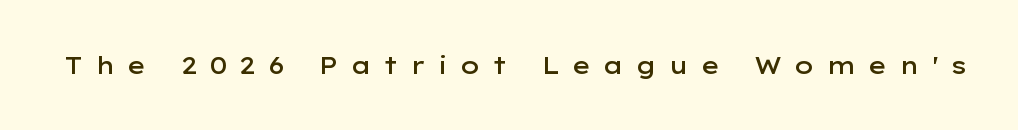
The image shows 24 px text type, upright; set unusually wide letter spacing (+0.49 em), not underlined.
